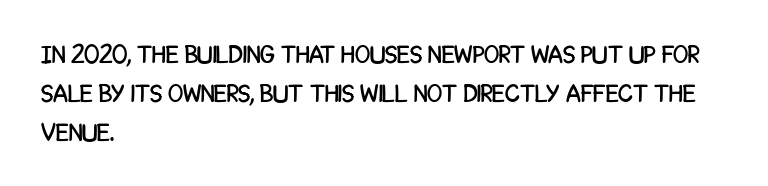
The horizontal fit of the characters is conventional and even. The passage shown stacks its lines at a standard gap. The letters stand straight up with perfectly vertical stems. Descender tails drop into unmarked territory. Is the block centered? No — it sits flush against the left margin.
